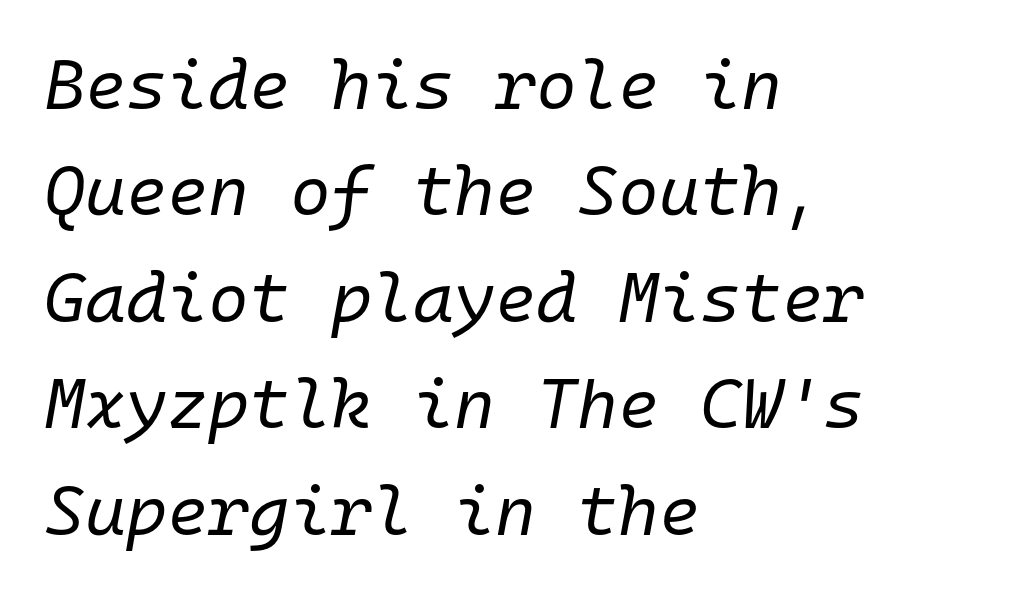
{"italic": "yes", "lean": "right", "slant_degrees": 10, "bold": "no", "weight": "regular", "width": "normal", "stroke_contrast": "low", "x_height": "medium", "monospaced": "yes", "underline": "no", "align": "left", "line_spacing": "normal", "line_spacing_ratio": 1.52, "letter_spacing": "normal", "letter_spacing_em": 0.0, "glyph_px": 70}
